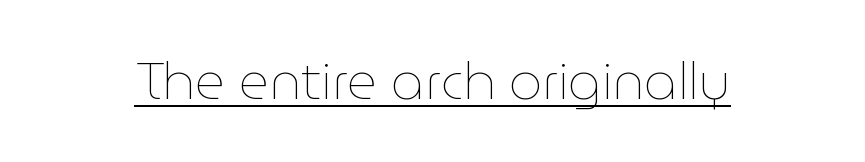
{"italic": "no", "bold": "no", "weight": "thin", "width": "normal", "stroke_contrast": "low", "x_height": "medium", "monospaced": "no", "underline": "yes", "letter_spacing": "normal", "letter_spacing_em": 0.0, "glyph_px": 52}
